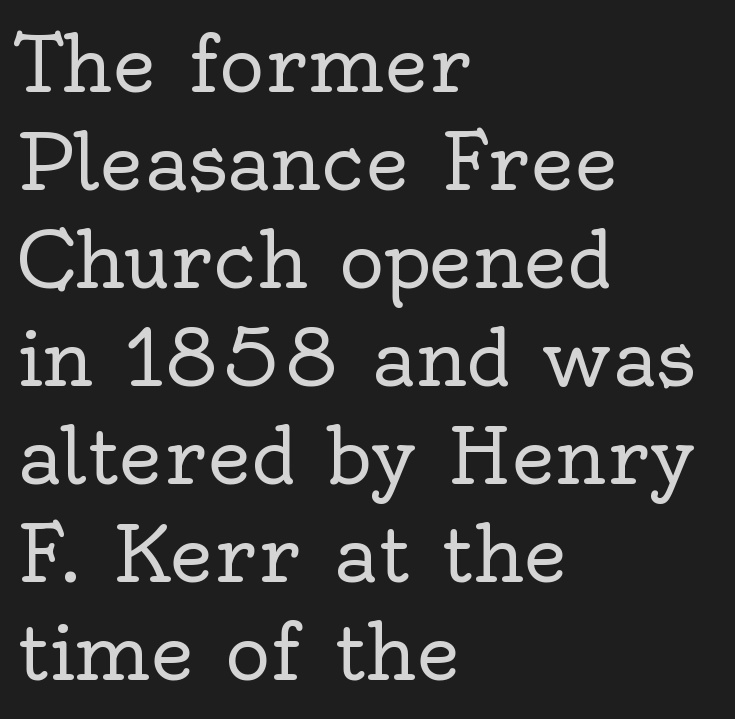
{"serif": "yes", "italic": "no", "bold": "no", "weight": "regular", "width": "normal", "x_height": "small", "monospaced": "no", "underline": "no", "align": "left", "line_spacing": "normal", "line_spacing_ratio": 1.29, "letter_spacing": "normal", "letter_spacing_em": 0.0, "glyph_px": 76}
